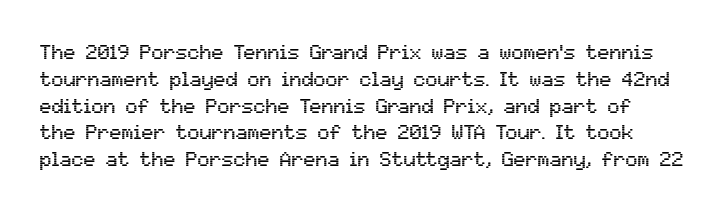
The image shows 20 px text type, upright; set normal line spacing (1.34x), normal letter spacing, not underlined.
